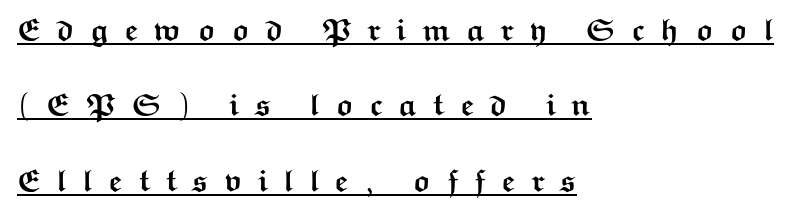
Widely set lines give the paragraph a tall, airy silhouette. Bold? Absolutely — the strokes are thick and heavy. Descenders here cross a horizontal rule under the line. The letters advance in unequal steps, a hallmark of proportional type.
